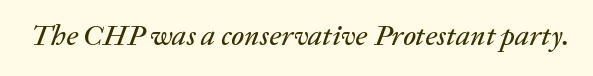
{"italic": "yes", "lean": "right", "slant_degrees": 20, "width": "normal", "stroke_contrast": "low", "x_height": "medium", "monospaced": "no", "underline": "no", "letter_spacing": "normal", "letter_spacing_em": 0.0, "glyph_px": 29}
